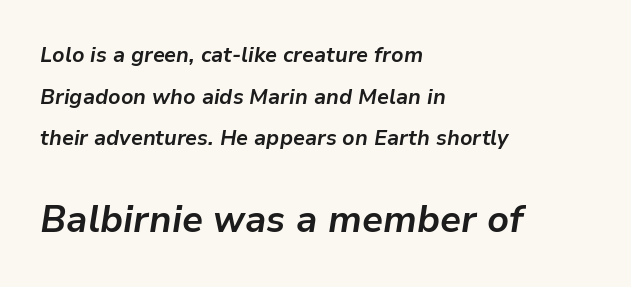
Beneath every word, the page is bare. Visually, the bottom section dominates because its glyphs are scaled up. There is no visible air inserted between adjacent glyphs. The lines in this sample share a left origin and differ only in where they stop. Each glyph is drawn with heavy, bold strokes.
